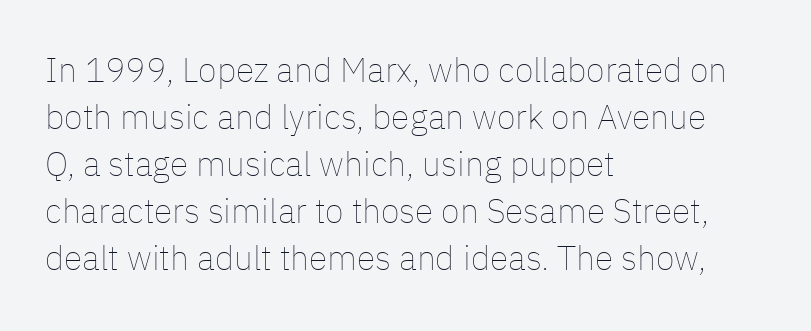
Character widths vary here, with narrow letters taking less room than wide ones. Regarding leading, the lines here are spaced in the standard way. Stroke thickness stays within the range of a standard reading face or lighter. Designer's note — italics off, roman on.
